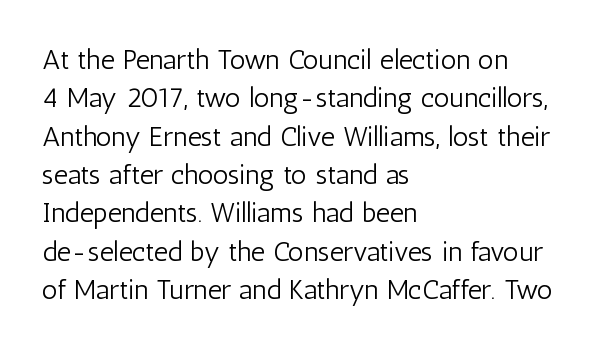
The designer left line spacing at the default. Only glyphs here, with clear space below each row. Tracking here is standard; glyphs follow each other at the usual distance. The cut favours lightness, reaching ordinary text weight at its darkest.
